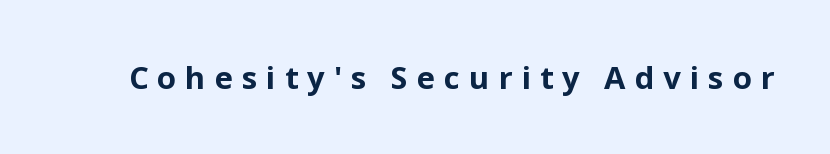
Loose tracking; the words dissolve into strings of separated letters. Underlining? Definitely not there. The passage shown is typed in a proportional face where columns would drift. A full-strength bold gives these letters their thick strokes.
